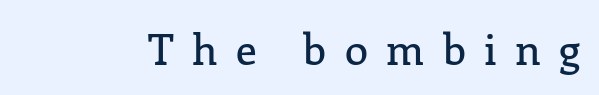
{"serif": "yes", "italic": "no", "width": "normal", "stroke_contrast": "low", "x_height": "medium", "monospaced": "no", "underline": "no", "letter_spacing": "wide", "letter_spacing_em": 0.44, "glyph_px": 42}
